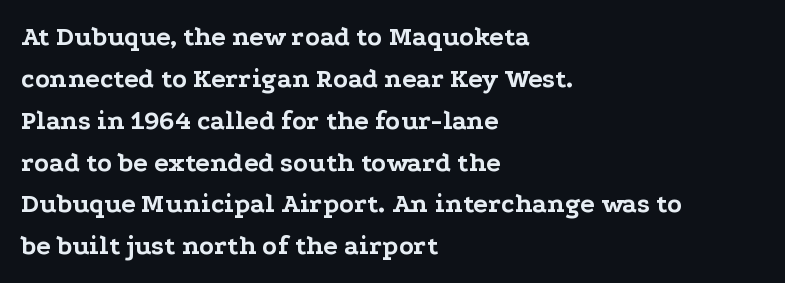
Q: Is the text bold? A: Yes.
Q: Is the text italic (slanted)? A: No, it is upright.
Q: Is the text underlined? A: No.
Q: How is the paragraph aligned? A: Left-aligned.
Q: Is the spacing between letters normal or unusually wide? A: Normal.
Q: Is the spacing between lines tight, normal or loose? A: Normal.
